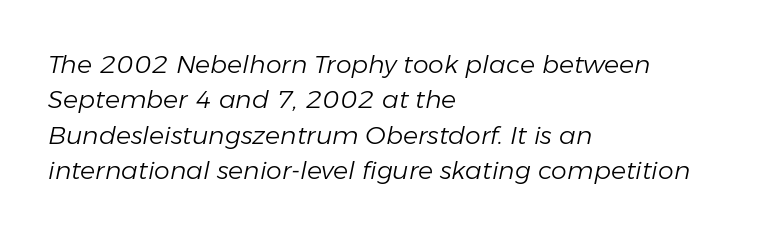
In terms of posture, this sample is oblique. Evenly set lines give the paragraph a standard silhouette. Glyph-to-glyph distance matches everyday printed text. The space beneath each line is pristine and unruled. The paragraph has a hard left edge and a soft right edge. No extra ink here — the face is not bold.
